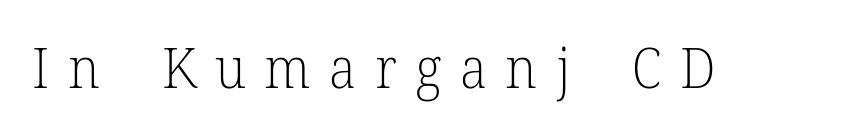
Notice how the stems are strictly vertical — no italics here. The strokes are not fattened; the text isn't bold. Spacing verdict: proportional, widths tailored to each character. A typesetter would label this face a serif. There is plenty of visible air inserted between adjacent glyphs.
